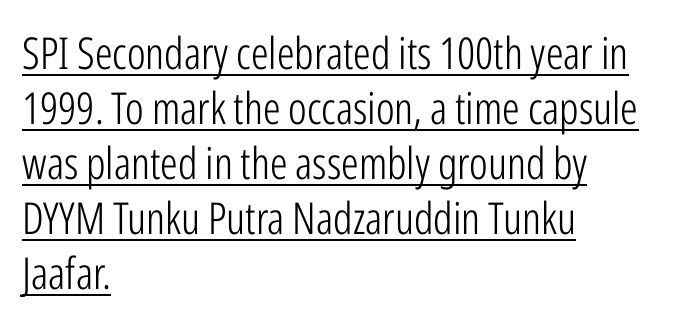
Students, note that the glyphs here touch the page at normal intervals. Line spacing here is normal. The letters stand straight up with perfectly vertical stems. The lines are quadded left. The letters look calm and open, with moderate or lighter stems.
